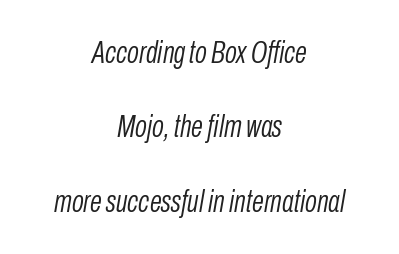
Q: Is the text bold? A: No.
Q: Is the text italic (slanted)? A: Yes, it leans right by about 10 degrees.
Q: Is the text underlined? A: No.
Q: How is the paragraph aligned? A: Centered.
Q: Is the spacing between letters normal or unusually wide? A: Normal.
Q: Is the spacing between lines tight, normal or loose? A: Loose.
Q: Width (condensed, normal, or wide)? A: Condensed.
Q: Stroke contrast? A: Low.
Q: x-height? A: Medium.
Q: Monospaced? A: No.
